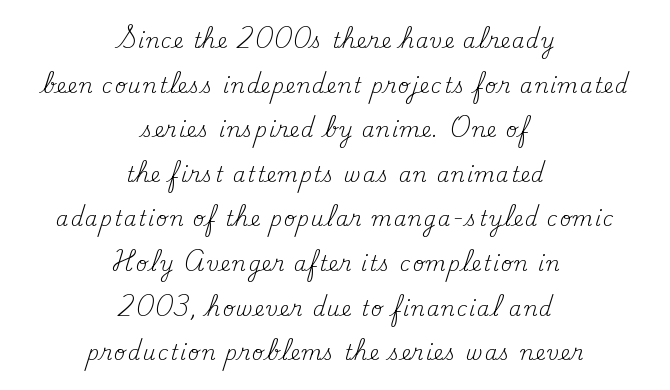
Q: Is the text bold? A: No.
Q: Is the text italic (slanted)? A: Yes.
Q: Is the text underlined? A: No.
Q: How is the paragraph aligned? A: Centered.
Q: Is the spacing between lines tight, normal or loose? A: Loose.
